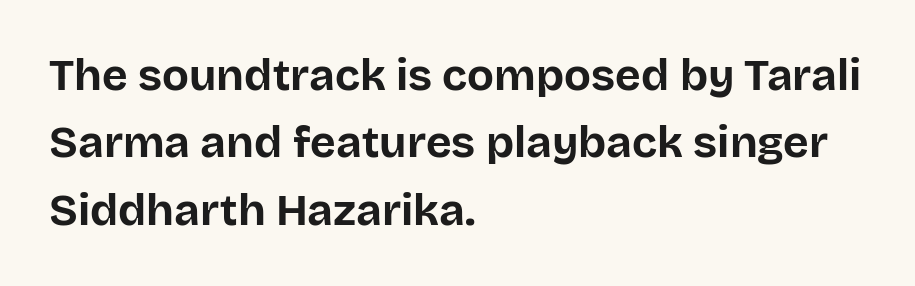
Q: Is the text bold? A: Yes.
Q: Is the text italic (slanted)? A: No, it is upright.
Q: Is the typeface a serif or a sans-serif typeface? A: Sans-serif.
Q: Is the text underlined? A: No.
Q: How is the paragraph aligned? A: Left-aligned.
Q: Is the spacing between letters normal or unusually wide? A: Normal.
Q: Is the spacing between lines tight, normal or loose? A: Normal.
Q: Width (condensed, normal, or wide)? A: Normal.
Q: Stroke contrast? A: Low.
Q: x-height? A: Large.
Q: Monospaced? A: No.
